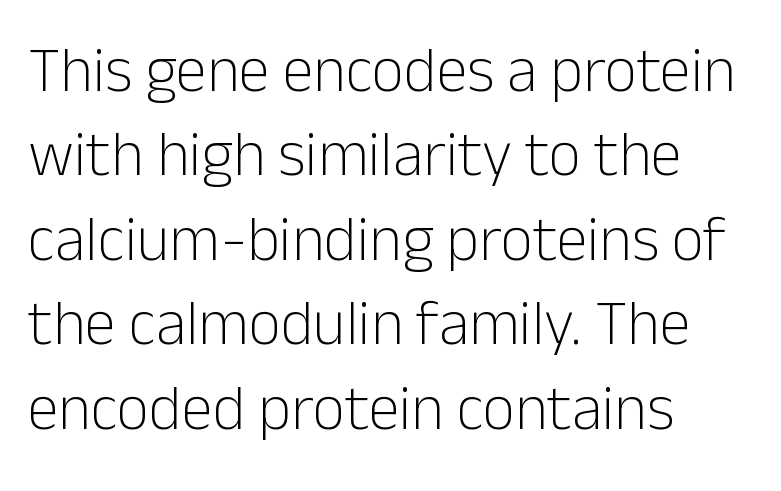
Q: Is the text bold? A: No.
Q: Is the text italic (slanted)? A: No, it is upright.
Q: Is the typeface a serif or a sans-serif typeface? A: Sans-serif.
Q: Is the text underlined? A: No.
Q: How is the paragraph aligned? A: Left-aligned.
Q: Is the spacing between letters normal or unusually wide? A: Normal.
Q: Is the spacing between lines tight, normal or loose? A: Normal.
Q: Width (condensed, normal, or wide)? A: Normal.
Q: Stroke contrast? A: Low.
Q: x-height? A: Medium.
Q: Monospaced? A: No.
